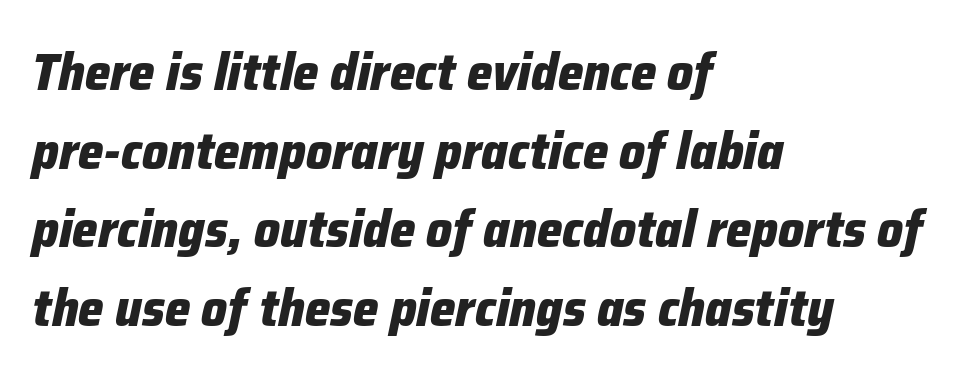
Q: Is the text bold? A: Yes.
Q: Is the text italic (slanted)? A: Yes, it leans right by about 12 degrees.
Q: Is the text underlined? A: No.
Q: How is the paragraph aligned? A: Left-aligned.
Q: Is the spacing between letters normal or unusually wide? A: Normal.
Q: Is the spacing between lines tight, normal or loose? A: Normal.
Q: Width (condensed, normal, or wide)? A: Normal.
Q: Stroke contrast? A: Low.
Q: x-height? A: Medium.
Q: Monospaced? A: No.
